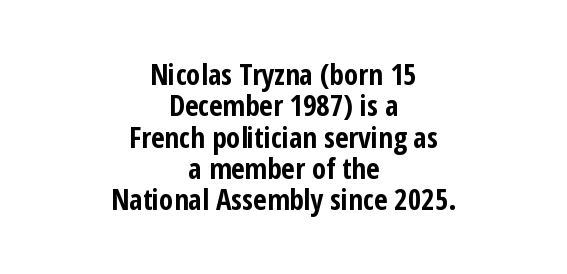
{"serif": "no", "italic": "no", "bold": "yes", "weight": "bold", "width": "condensed", "stroke_contrast": "low", "x_height": "medium", "monospaced": "no", "underline": "no", "align": "center", "line_spacing": "tight", "line_spacing_ratio": 1.08, "letter_spacing": "normal", "letter_spacing_em": 0.0, "glyph_px": 29}
